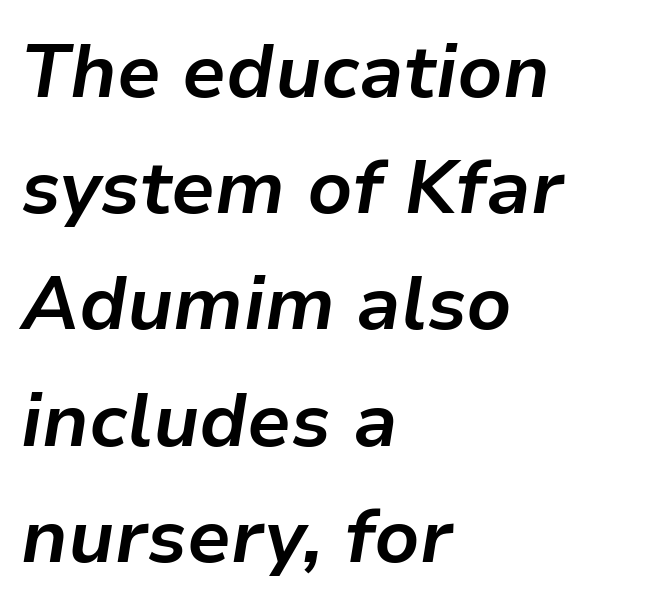
In terms of weight, the rendering is a true, heavy bold. Teacher's note: observe the even left margin — that is flush-left alignment. Each letter keeps its own natural width here, so spacing adapts to shape. Does the lettering tilt? It does — this is italic. A typesetter would call this zero additional tracking. Regarding leading, the lines here are spaced in the standard way.
